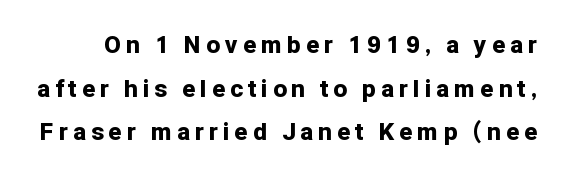
{"italic": "no", "bold": "yes", "underline": "no", "line_spacing_ratio": 1.82, "letter_spacing": "wide", "letter_spacing_em": 0.22, "glyph_px": 24}
